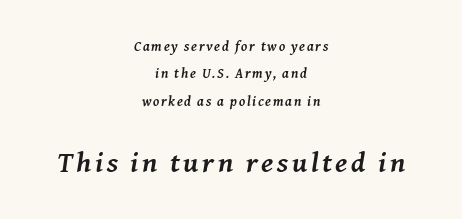
Q: Is the text bold? A: Yes.
Q: Is the text italic (slanted)? A: Yes, it leans right by about 8 degrees.
Q: Is the typeface a serif or a sans-serif typeface? A: Serif.
Q: Is the text underlined? A: No.
Q: How is the paragraph aligned? A: Centered.
Q: Is the spacing between lines tight, normal or loose? A: Loose.
Q: Which block of text is set in a larger size, the first (top) or the second (bottom)? A: The second (bottom) one.
Q: Width (condensed, normal, or wide)? A: Normal.
Q: Stroke contrast? A: Medium.
Q: x-height? A: Medium.
Q: Monospaced? A: No.
